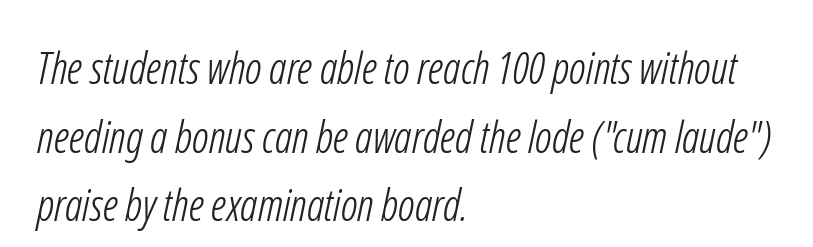
The image shows 44 px light, condensed sans-serif type; set left-aligned, normal line spacing (1.56x), normal letter spacing, not underlined; low stroke contrast and a medium x-height.
